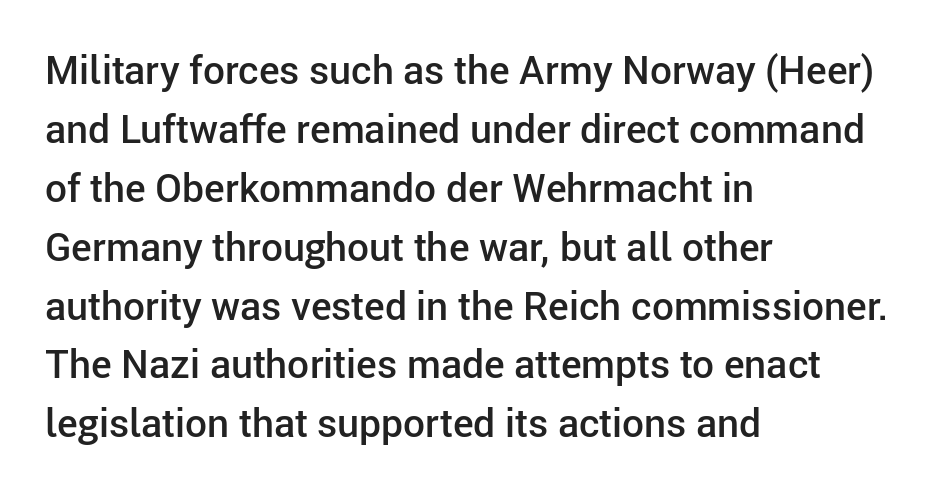
Anything drawn beneath the words? Only blank space. The block of text has a typical density, with ordinary space between rows. Think of a printed novel: that variable character pitch is what you see here. Stroke thickness is moderately raised; the sample reads as semibold.
